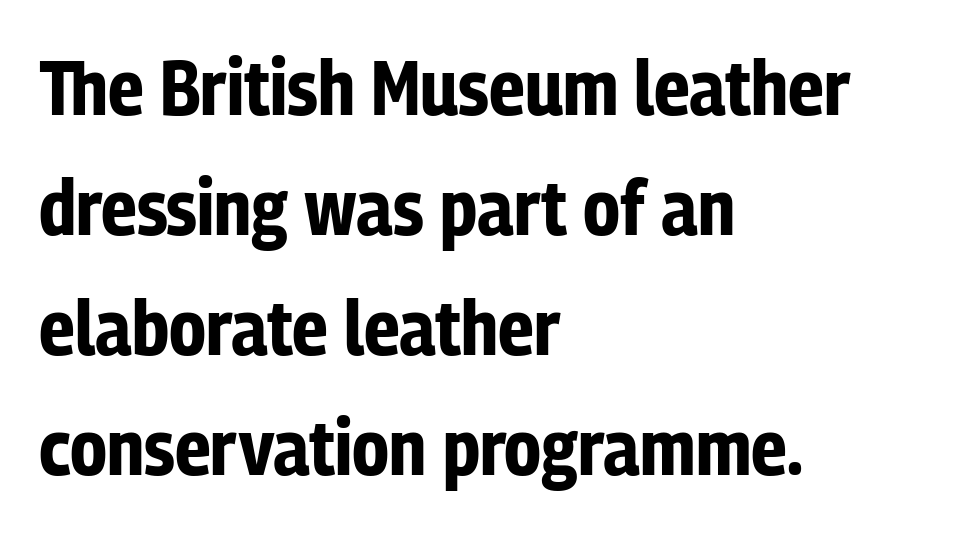
Unmarked baselines from the first word to the last. A classic flush-left, rag-right setting is used for this passage. Baseline-to-baseline distance is the conventional proportion of letter height. Note: no serifs on the glyphs. Caption: standard tracking, unaltered.
